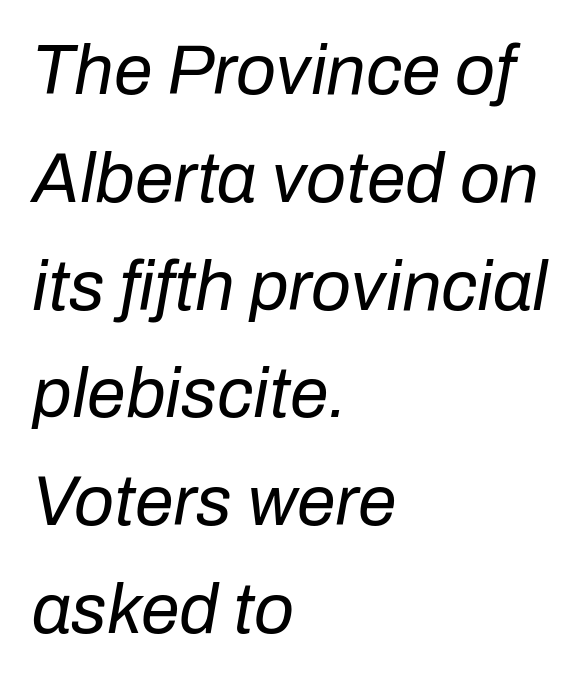
The image shows 70 px regular-weight type, italic (leaning right); set left-aligned, normal line spacing (1.54x), normal letter spacing, not underlined; low stroke contrast and a medium x-height.
